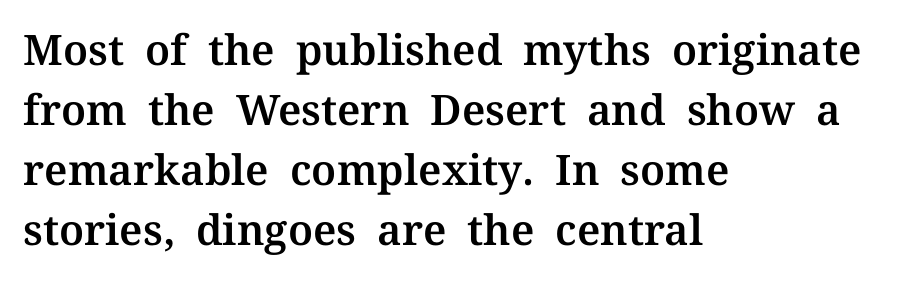
The letters stand straight up with perfectly vertical stems. Looks like regular typesetting: each glyph gets only the width it needs. The passage shown stacks its lines at a standard gap. One-word summary of the alignment: left. In terms of letterform style, serifs are clearly present. Anything drawn beneath the words? Only blank space.
